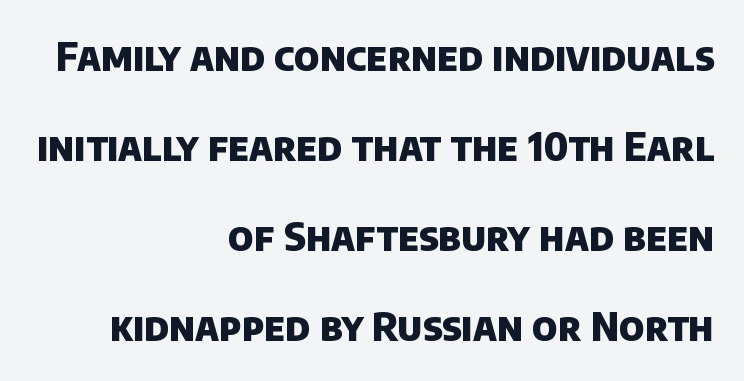
Q: Is the text bold? A: Yes.
Q: Is the typeface a serif or a sans-serif typeface? A: Sans-serif.
Q: Is the text underlined? A: No.
Q: How is the paragraph aligned? A: Right-aligned.
Q: Is the spacing between letters normal or unusually wide? A: Normal.
Q: Is the spacing between lines tight, normal or loose? A: Loose.
Q: Width (condensed, normal, or wide)? A: Normal.
Q: Stroke contrast? A: Low.
Q: x-height? A: Large.
Q: Monospaced? A: No.
